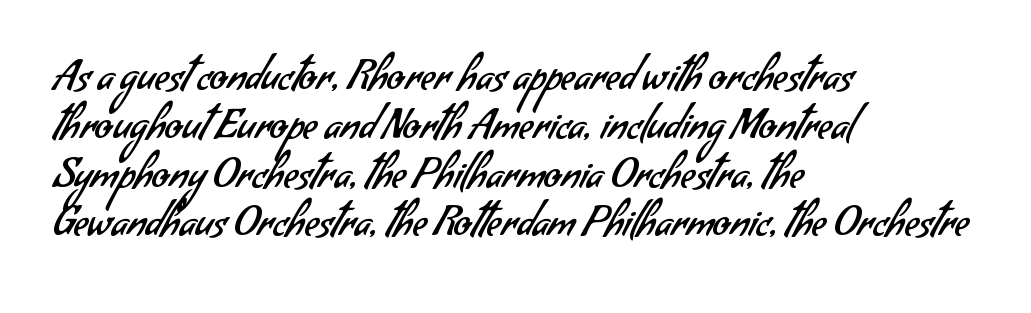
{"serif": "no", "bold": "no", "weight": "regular", "width": "normal", "stroke_contrast": "low", "x_height": "small", "monospaced": "no", "underline": "no", "align": "left", "line_spacing_ratio": 1.22, "letter_spacing": "normal", "letter_spacing_em": 0.0, "glyph_px": 40}
